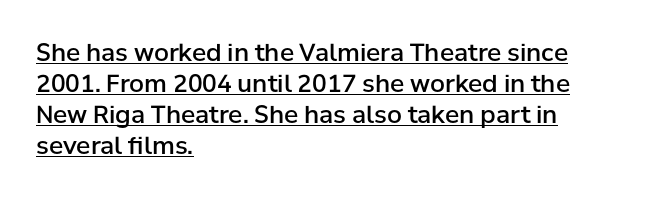
{"italic": "no", "bold": "semi", "underline": "yes", "align": "left", "line_spacing": "normal", "line_spacing_ratio": 1.29, "letter_spacing": "normal", "letter_spacing_em": 0.0, "glyph_px": 24}
